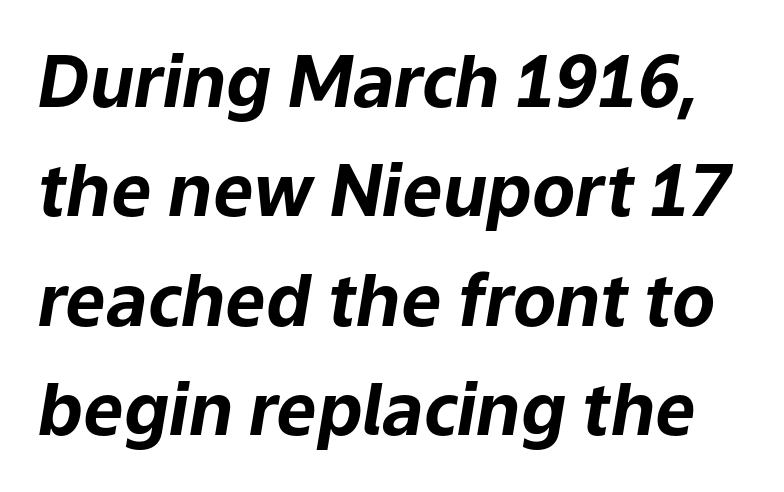
The image shows 71 px bold type, italic (leaning right); set normal line spacing (1.54x), normal letter spacing, not underlined; low stroke contrast and a medium x-height.
